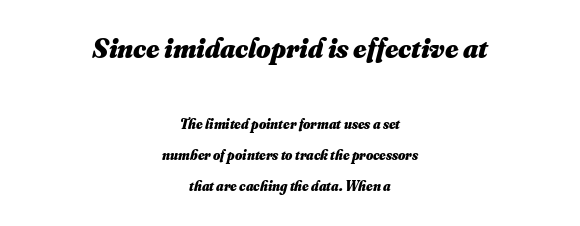
The image shows 28 px heavy type; set centered, loose line spacing (2.23x), normal letter spacing, not underlined; the first (top) block is 2.0x larger; medium stroke contrast and a small x-height.
